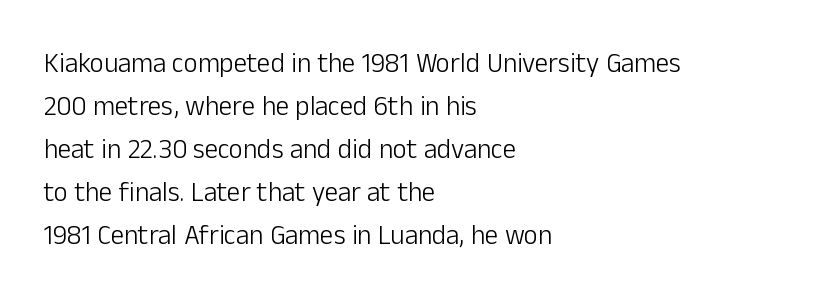
{"italic": "no", "bold": "no", "underline": "no", "align": "left", "line_spacing": "normal", "line_spacing_ratio": 1.59, "letter_spacing": "normal", "letter_spacing_em": 0.0, "glyph_px": 27}
